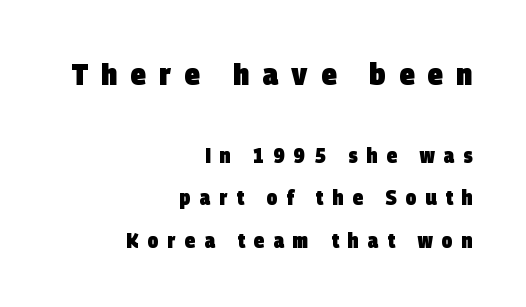
{"serif": "no", "bold": "yes", "weight": "heavy", "width": "condensed", "stroke_contrast": "low", "x_height": "large", "monospaced": "no", "underline": "no", "align": "right", "line_spacing": "loose", "line_spacing_ratio": 2.03, "letter_spacing": "wide", "letter_spacing_em": 0.43, "larger_block": "first", "size_ratio": 1.48, "glyph_px": 31}
